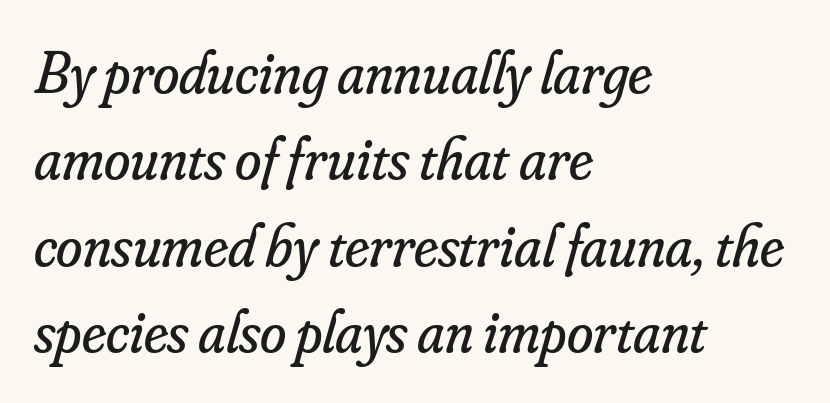
Q: Is the text bold? A: No.
Q: Is the text italic (slanted)? A: Yes, it leans right by about 16 degrees.
Q: Is the typeface a serif or a sans-serif typeface? A: Serif.
Q: Is the text underlined? A: No.
Q: How is the paragraph aligned? A: Left-aligned.
Q: Is the spacing between letters normal or unusually wide? A: Normal.
Q: Is the spacing between lines tight, normal or loose? A: Normal.
Q: Width (condensed, normal, or wide)? A: Normal.
Q: Stroke contrast? A: Low.
Q: x-height? A: Small.
Q: Monospaced? A: No.
